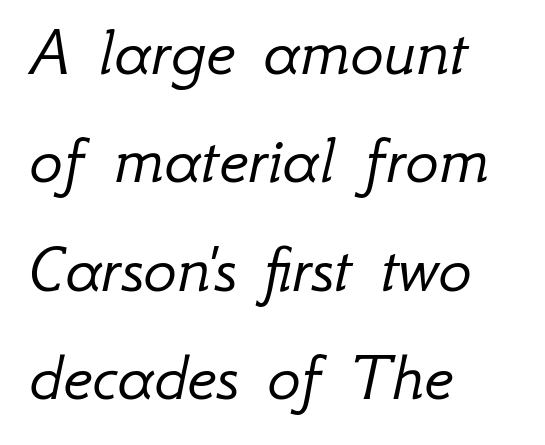
Q: Is the text bold? A: No.
Q: Is the text italic (slanted)? A: Yes, it leans right by about 12 degrees.
Q: Is the text underlined? A: No.
Q: How is the paragraph aligned? A: Left-aligned.
Q: Is the spacing between letters normal or unusually wide? A: Normal.
Q: Is the spacing between lines tight, normal or loose? A: Normal.
Q: Width (condensed, normal, or wide)? A: Normal.
Q: Stroke contrast? A: Low.
Q: x-height? A: Small.
Q: Monospaced? A: No.
